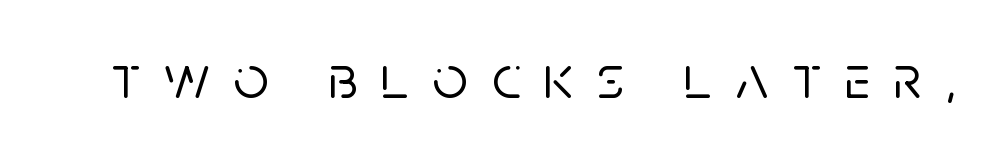
{"serif": "no", "italic": "no", "width": "normal", "stroke_contrast": "low", "x_height": "large", "monospaced": "no", "underline": "no", "letter_spacing": "wide", "letter_spacing_em": 0.38, "glyph_px": 62}
